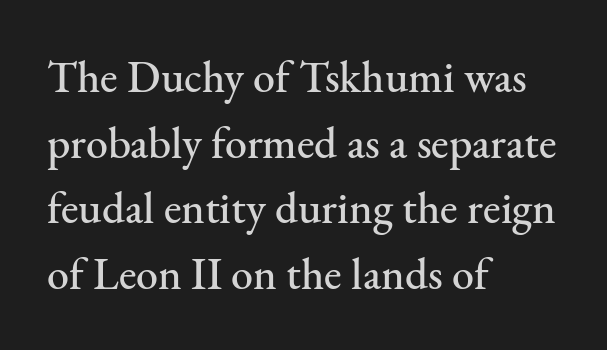
Q: Is the text italic (slanted)? A: No, it is upright.
Q: Is the typeface a serif or a sans-serif typeface? A: Serif.
Q: Is the text underlined? A: No.
Q: How is the paragraph aligned? A: Left-aligned.
Q: Is the spacing between letters normal or unusually wide? A: Normal.
Q: Is the spacing between lines tight, normal or loose? A: Normal.
Q: Width (condensed, normal, or wide)? A: Normal.
Q: Stroke contrast? A: Medium.
Q: x-height? A: Small.
Q: Monospaced? A: No.
